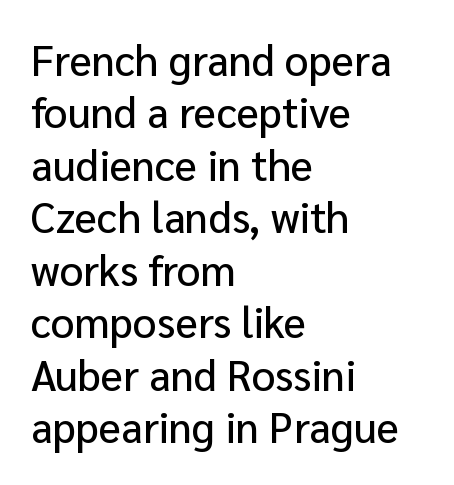
{"serif": "no", "italic": "no", "width": "normal", "stroke_contrast": "low", "x_height": "medium", "monospaced": "no", "underline": "no", "align": "left", "line_spacing": "normal", "line_spacing_ratio": 1.25, "letter_spacing": "normal", "letter_spacing_em": 0.0, "glyph_px": 42}
